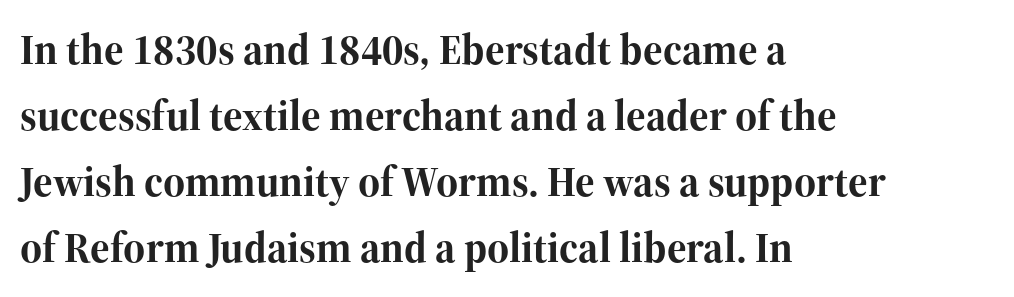
Q: Is the text bold? A: Yes.
Q: Is the text italic (slanted)? A: No, it is upright.
Q: Is the typeface a serif or a sans-serif typeface? A: Serif.
Q: Is the text underlined? A: No.
Q: How is the paragraph aligned? A: Left-aligned.
Q: Is the spacing between letters normal or unusually wide? A: Normal.
Q: Is the spacing between lines tight, normal or loose? A: Normal.
Q: Width (condensed, normal, or wide)? A: Normal.
Q: Stroke contrast? A: High.
Q: x-height? A: Medium.
Q: Monospaced? A: No.
